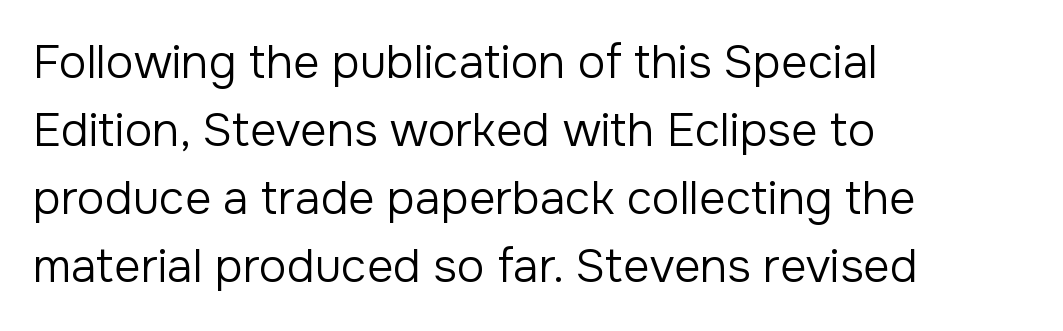
The image shows 46 px regular-weight sans-serif type, upright; set left-aligned, normal line spacing (1.48x), normal letter spacing, not underlined; low stroke contrast and a medium x-height.
